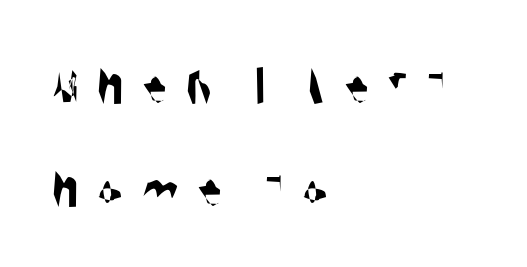
Q: Is the typeface a serif or a sans-serif typeface? A: Sans-serif.
Q: Is the text underlined? A: No.
Q: How is the paragraph aligned? A: Left-aligned.
Q: Is the spacing between letters normal or unusually wide? A: Unusually wide.
Q: Width (condensed, normal, or wide)? A: Condensed.
Q: Stroke contrast? A: Medium.
Q: x-height? A: Large.
Q: Monospaced? A: No.
